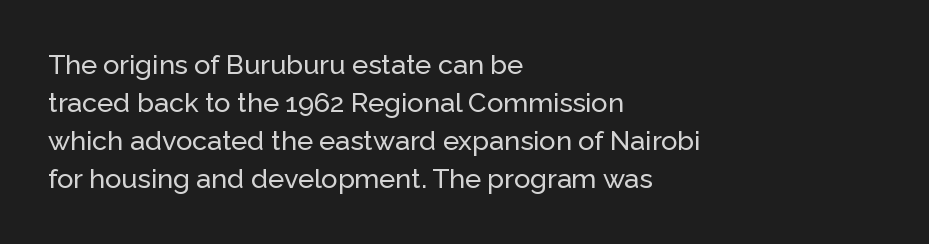
Q: Is the text italic (slanted)? A: No, it is upright.
Q: Is the text underlined? A: No.
Q: How is the paragraph aligned? A: Left-aligned.
Q: Is the spacing between letters normal or unusually wide? A: Normal.
Q: Is the spacing between lines tight, normal or loose? A: Normal.
